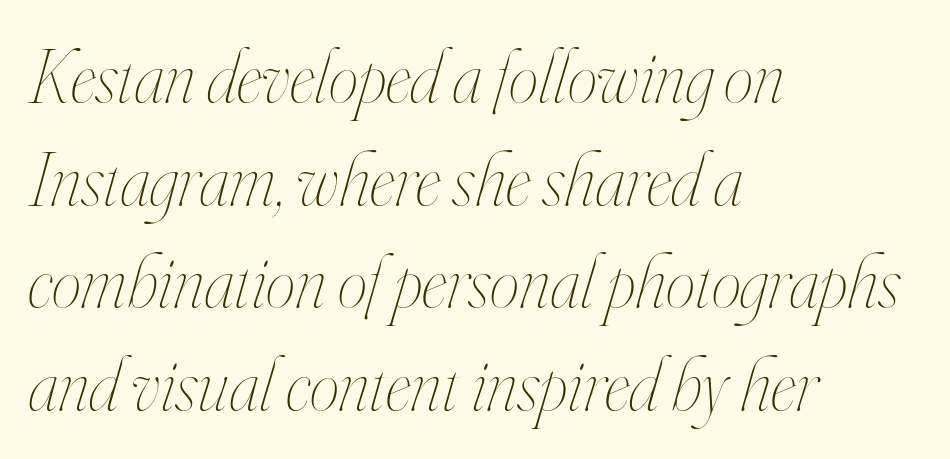
Q: Is the text bold? A: No.
Q: Is the text italic (slanted)? A: Yes, it leans right by about 16 degrees.
Q: Is the text underlined? A: No.
Q: How is the paragraph aligned? A: Left-aligned.
Q: Is the spacing between letters normal or unusually wide? A: Normal.
Q: Is the spacing between lines tight, normal or loose? A: Normal.
Q: Width (condensed, normal, or wide)? A: Condensed.
Q: Stroke contrast? A: High.
Q: x-height? A: Small.
Q: Monospaced? A: No.
